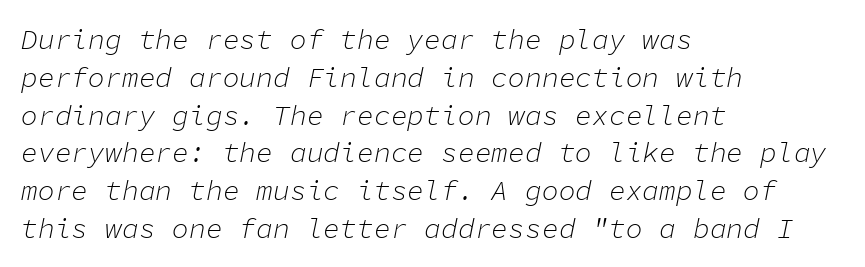
{"italic": "yes", "lean": "right", "slant_degrees": 11, "bold": "no", "weight": "light", "width": "normal", "stroke_contrast": "low", "x_height": "medium", "monospaced": "yes", "underline": "no", "align": "left", "line_spacing": "normal", "line_spacing_ratio": 1.35, "letter_spacing": "normal", "letter_spacing_em": 0.0, "glyph_px": 28}
